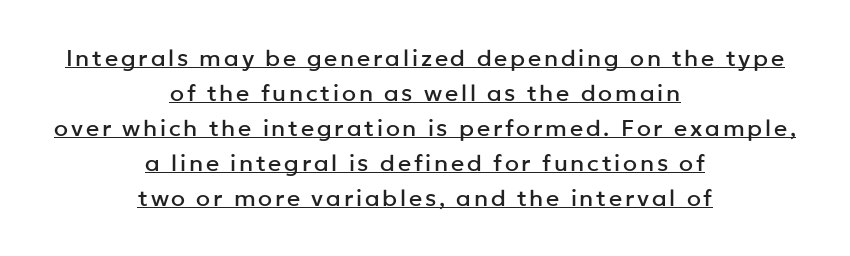
The image shows 23 px text type, upright; set centered, normal line spacing (1.52x), underlined.
